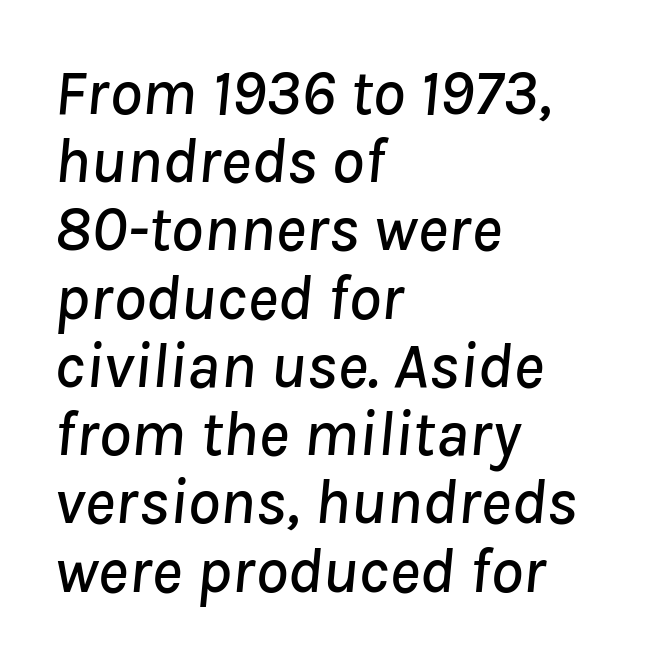
The rendering anchors every line to the left-hand side. Would a proofreader flag this as italicized? Yes. The line texture is even and compact thanks to regular tracking. Lines of text with bare space underneath. You could barely slide anything between these rows. These lines are rendered in a variable-pitch font.
